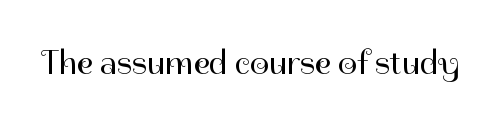
Q: Is the text bold? A: No.
Q: Is the text italic (slanted)? A: No, it is upright.
Q: Is the typeface a serif or a sans-serif typeface? A: Sans-serif.
Q: Is the text underlined? A: No.
Q: Is the spacing between letters normal or unusually wide? A: Normal.
Q: Width (condensed, normal, or wide)? A: Normal.
Q: Stroke contrast? A: High.
Q: x-height? A: Medium.
Q: Monospaced? A: No.
